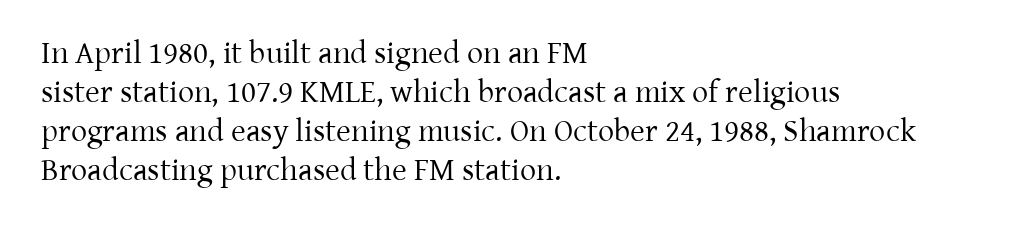
{"serif": "yes", "italic": "no", "bold": "no", "weight": "regular", "width": "normal", "stroke_contrast": "low", "x_height": "medium", "monospaced": "no", "underline": "no", "align": "left", "line_spacing_ratio": 1.22, "letter_spacing": "normal", "letter_spacing_em": 0.0, "glyph_px": 32}
